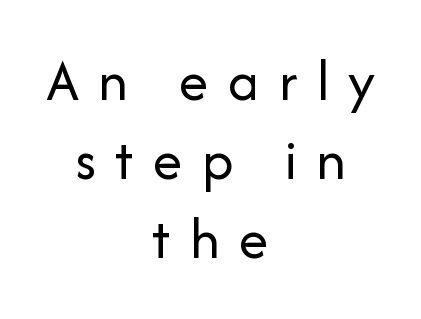
The image shows 60 px regular-weight sans-serif type, upright; set centered, normal line spacing (1.32x), unusually wide letter spacing (+0.32 em), not underlined; low stroke contrast and a medium x-height.
